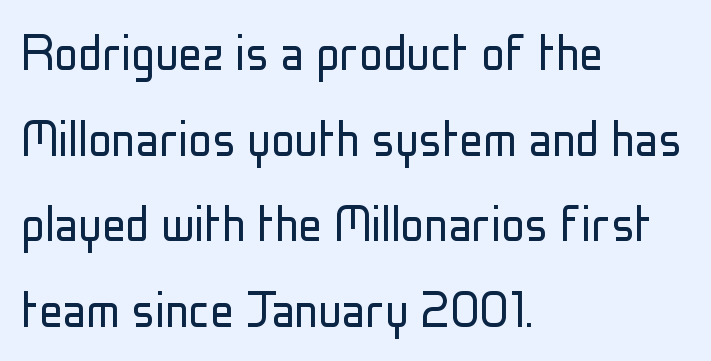
Type without underlining. Italic? Not at all — the glyphs are vertical. Is the type heavy? It reads as light-to-regular instead. Varying glyph widths throughout — classic text-font behaviour. Typeset ragged right — the left edge is the straight one. The leading is moderate, giving the passage an even texture.
